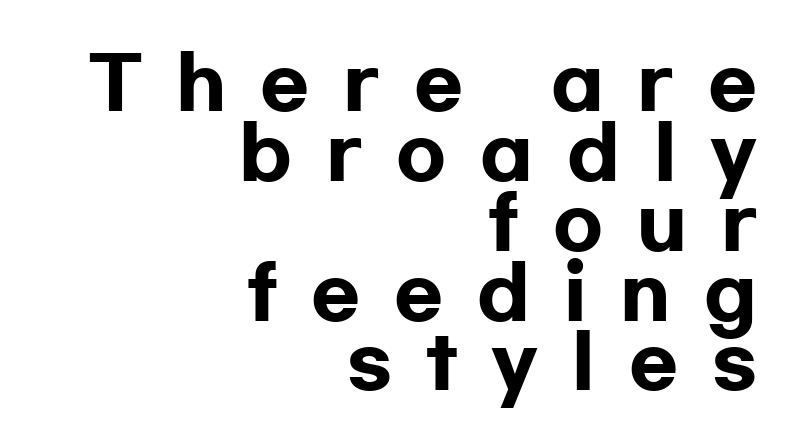
Students, this is bold: see how much ink each stroke carries. The rendering shows plain stroke endings on the letterforms — a sans-serif design. The area under the type is left untouched. Line ends are locked; line starts wander.
